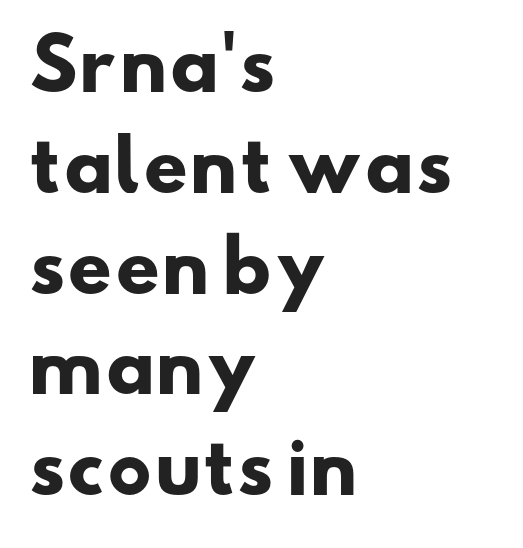
The image shows 70 px heavy, wide sans-serif type; set left-aligned, normal line spacing (1.44x), normal letter spacing, not underlined; low stroke contrast and a small x-height.
